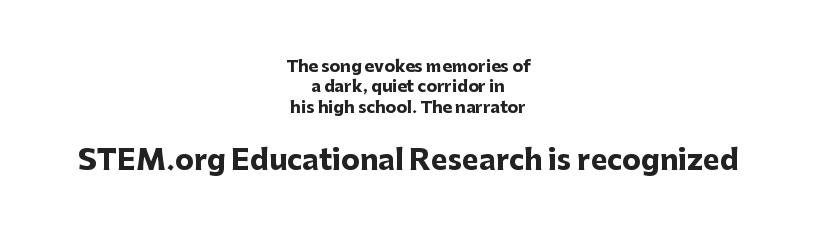
Q: Is the text bold? A: Yes.
Q: Is the text italic (slanted)? A: No, it is upright.
Q: Is the typeface a serif or a sans-serif typeface? A: Sans-serif.
Q: Is the text underlined? A: No.
Q: How is the paragraph aligned? A: Centered.
Q: Is the spacing between letters normal or unusually wide? A: Normal.
Q: Is the spacing between lines tight, normal or loose? A: Normal.
Q: Which block of text is set in a larger size, the first (top) or the second (bottom)? A: The second (bottom) one.
Q: Width (condensed, normal, or wide)? A: Normal.
Q: Stroke contrast? A: Low.
Q: x-height? A: Medium.
Q: Monospaced? A: No.
